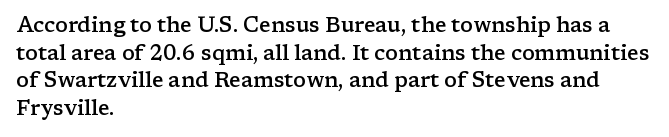
This sample uses plain, unmodified letter spacing. The foot of each line stays bare and open. The leading is moderate, giving the passage an even texture. A somewhat darkened texture: the type is semibold rather than bold.
